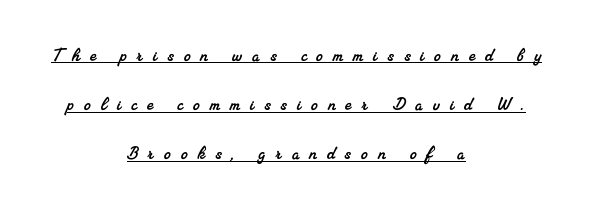
The image shows 21 px text type; set centered, loose line spacing (2.34x), unusually wide letter spacing (+0.49 em), underlined.
